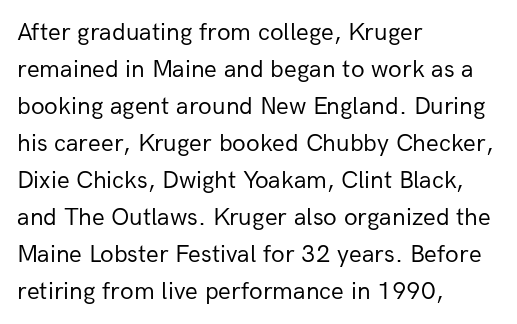
Q: Is the text bold? A: No.
Q: Is the text italic (slanted)? A: No, it is upright.
Q: Is the text underlined? A: No.
Q: How is the paragraph aligned? A: Left-aligned.
Q: Is the spacing between letters normal or unusually wide? A: Normal.
Q: Is the spacing between lines tight, normal or loose? A: Normal.
